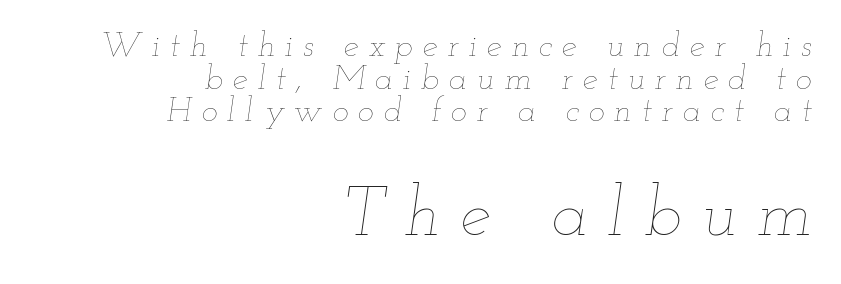
{"italic": "yes", "lean": "right", "slant_degrees": 12, "bold": "no", "weight": "thin", "width": "wide", "stroke_contrast": "low", "x_height": "small", "monospaced": "no", "underline": "no", "align": "right", "line_spacing": "tight", "line_spacing_ratio": 0.96, "letter_spacing": "wide", "letter_spacing_em": 0.29, "larger_block": "second", "size_ratio": 2.03, "glyph_px": 69}
